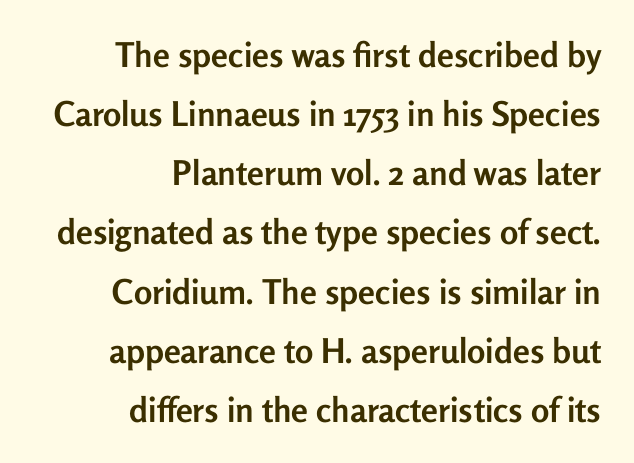
How heavy is the stroke? Heavy — this is a bold. This sample uses plain, unmodified letter spacing. The face used here is proportionally spaced, like ordinary book or web type. Line endings align vertically; line beginnings do not.
